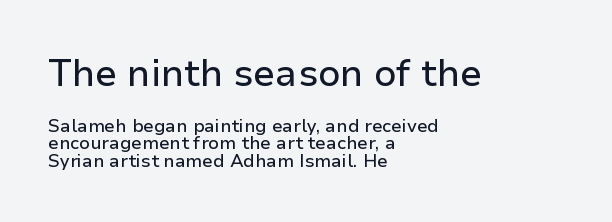
Q: Is the text italic (slanted)? A: No, it is upright.
Q: Is the typeface a serif or a sans-serif typeface? A: Sans-serif.
Q: Is the text underlined? A: No.
Q: How is the paragraph aligned? A: Left-aligned.
Q: Is the spacing between letters normal or unusually wide? A: Normal.
Q: Is the spacing between lines tight, normal or loose? A: Tight.
Q: Which block of text is set in a larger size, the first (top) or the second (bottom)? A: The first (top) one.
Q: Width (condensed, normal, or wide)? A: Normal.
Q: Stroke contrast? A: Low.
Q: x-height? A: Medium.
Q: Monospaced? A: No.
